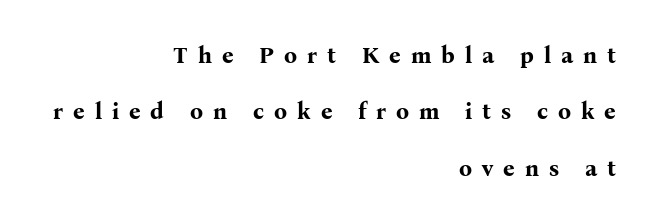
{"italic": "no", "bold": "yes", "underline": "no", "align": "right", "line_spacing": "loose", "line_spacing_ratio": 2.45, "letter_spacing": "wide", "letter_spacing_em": 0.43, "glyph_px": 23}
